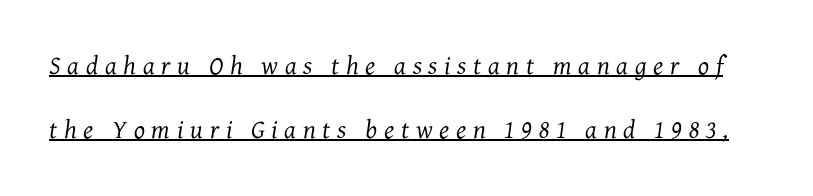
Q: Is the text bold? A: No.
Q: Is the text italic (slanted)? A: Yes, it leans right by about 7 degrees.
Q: Is the text underlined? A: Yes.
Q: Is the spacing between letters normal or unusually wide? A: Unusually wide.
Q: Is the spacing between lines tight, normal or loose? A: Loose.
